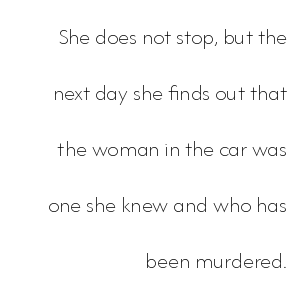
The image shows 23 px text type, upright; set right-aligned, loose line spacing (2.44x), normal letter spacing, not underlined.
